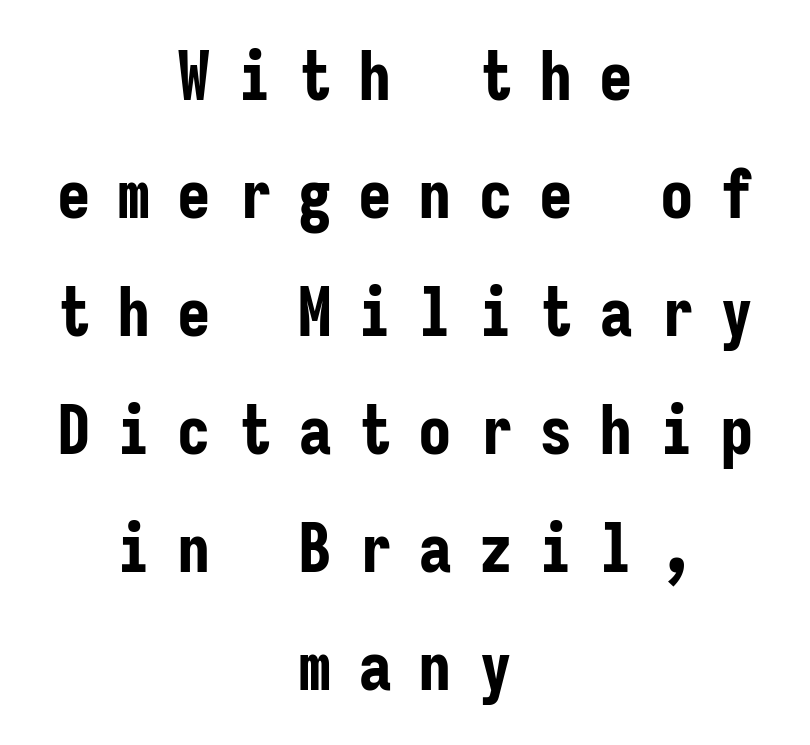
The image shows 67 px bold, condensed sans-serif type, upright, monospaced; set centered, line spacing 1.76x, unusually wide letter spacing (+0.4 em), not underlined; low stroke contrast and a medium x-height.
